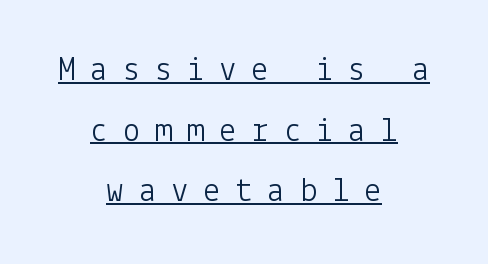
Q: Is the text bold? A: No.
Q: Is the text italic (slanted)? A: No, it is upright.
Q: Is the typeface a serif or a sans-serif typeface? A: Sans-serif.
Q: Is the text underlined? A: Yes.
Q: How is the paragraph aligned? A: Centered.
Q: Is the spacing between letters normal or unusually wide? A: Unusually wide.
Q: Width (condensed, normal, or wide)? A: Normal.
Q: Stroke contrast? A: Low.
Q: x-height? A: Medium.
